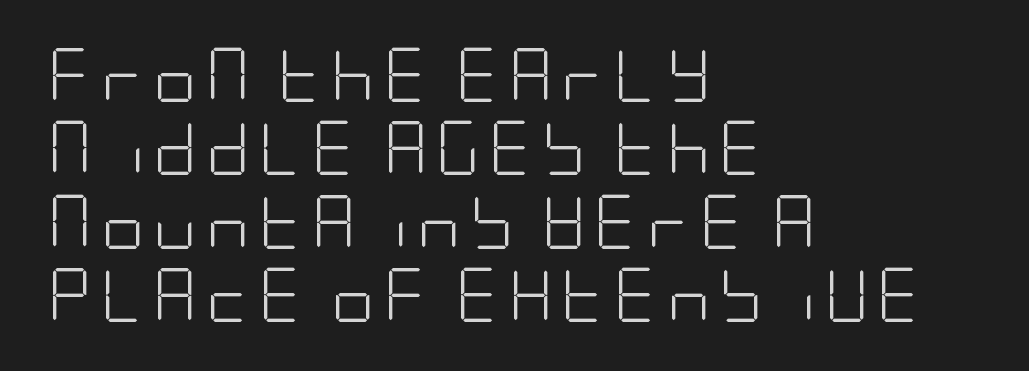
The image shows 54 px light, condensed sans-serif type, upright; set left-aligned, normal line spacing (1.36x), not underlined; low stroke contrast and a large x-height.
